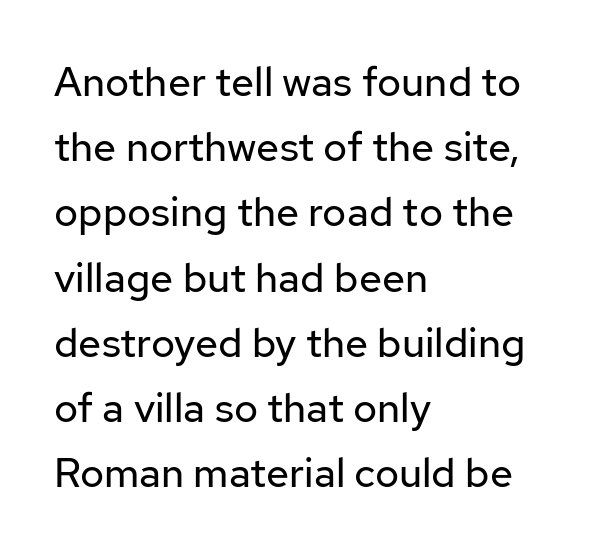
{"serif": "no", "italic": "no", "bold": "no", "weight": "regular", "width": "normal", "stroke_contrast": "low", "x_height": "medium", "monospaced": "no", "underline": "no", "align": "left", "line_spacing": "normal", "line_spacing_ratio": 1.59, "letter_spacing": "normal", "letter_spacing_em": 0.0, "glyph_px": 41}
